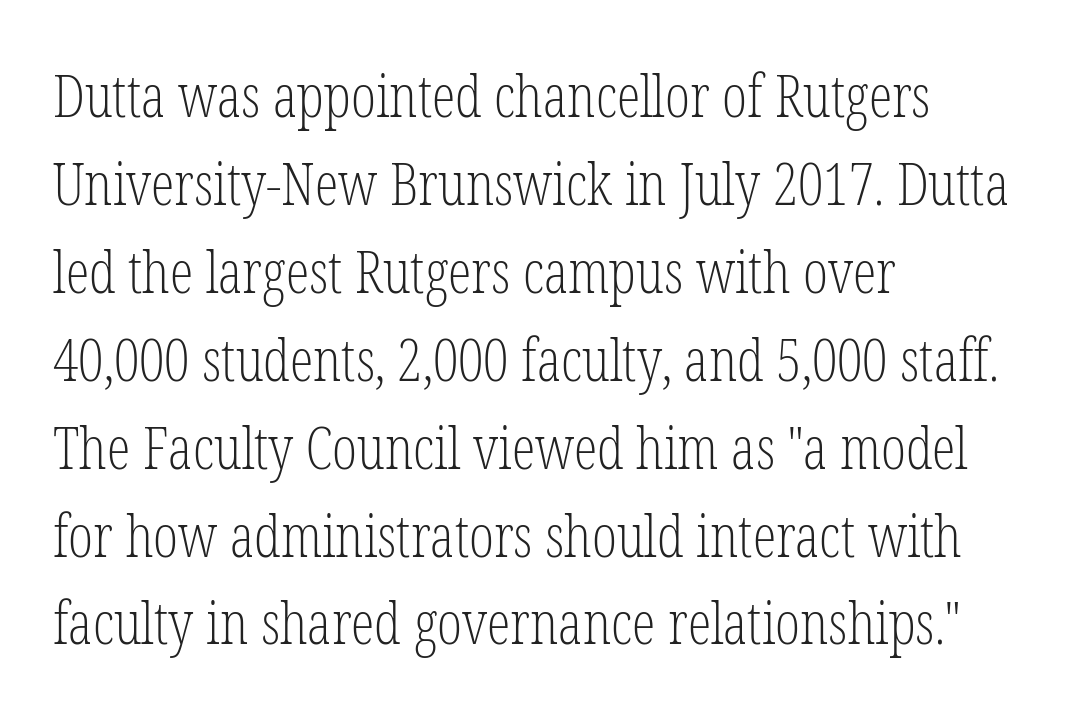
{"serif": "yes", "italic": "no", "bold": "no", "weight": "light", "width": "condensed", "stroke_contrast": "low", "x_height": "medium", "monospaced": "no", "underline": "no", "align": "left", "line_spacing": "normal", "line_spacing_ratio": 1.49, "letter_spacing": "normal", "letter_spacing_em": 0.0, "glyph_px": 59}
